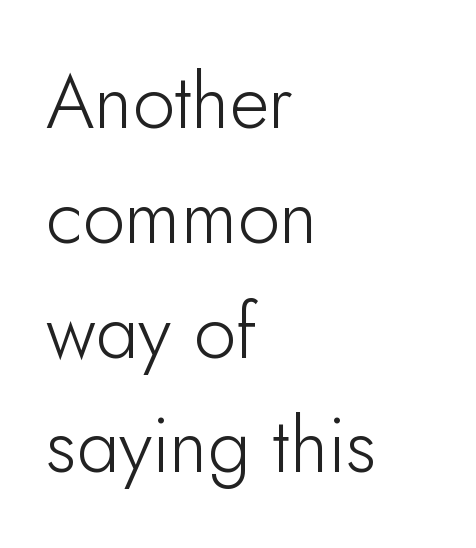
Ordinary non-slanted type is in use. This is sans-serif lettering, the kind often seen on screens and signage. Regular leading. Think of a printed novel: that variable character pitch is what you see here.
